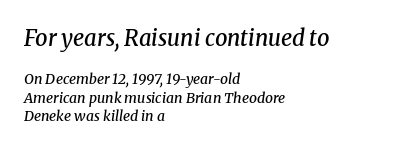
The image shows 22 px text type, italic (leaning right); set left-aligned, normal line spacing (1.31x), normal letter spacing, not underlined; the first (top) block is 1.57x larger.
